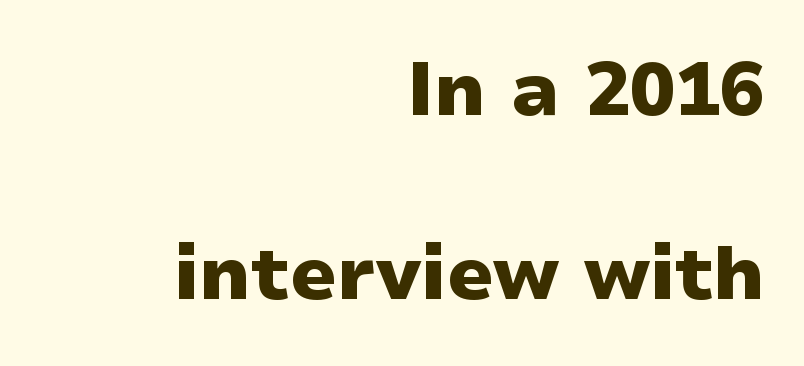
The image shows 75 px heavy, wide sans-serif type, upright; set right-aligned, loose line spacing (2.46x), normal letter spacing, not underlined; low stroke contrast and a medium x-height.
